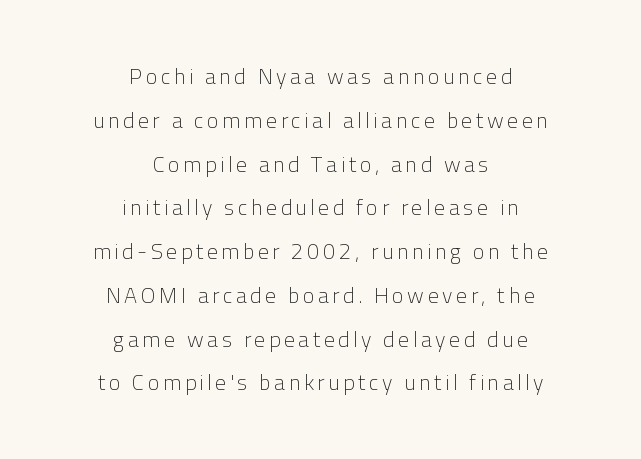
{"italic": "no", "bold": "no", "underline": "no", "align": "center", "line_spacing": "loose", "line_spacing_ratio": 1.99, "glyph_px": 22}
